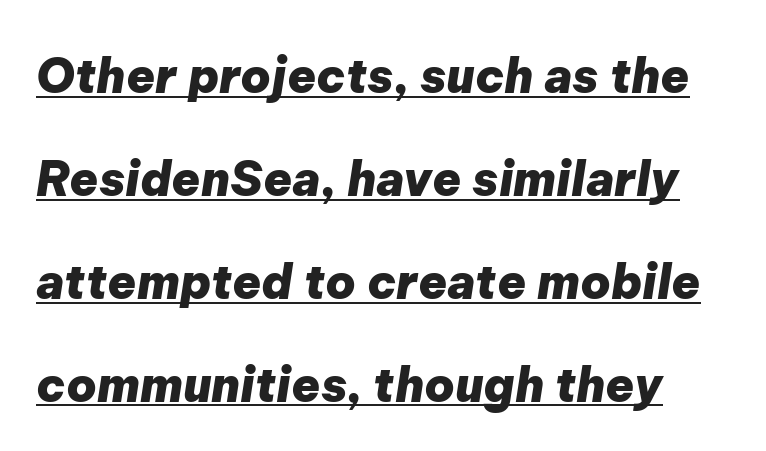
Q: Is the text bold? A: Yes.
Q: Is the text italic (slanted)? A: Yes, it leans right by about 9 degrees.
Q: Is the text underlined? A: Yes.
Q: Is the spacing between letters normal or unusually wide? A: Normal.
Q: Is the spacing between lines tight, normal or loose? A: Loose.
Q: Width (condensed, normal, or wide)? A: Normal.
Q: Stroke contrast? A: Low.
Q: x-height? A: Medium.
Q: Monospaced? A: No.
